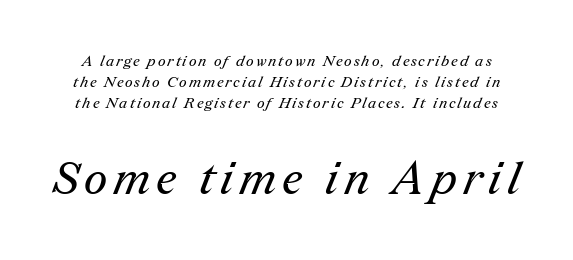
{"serif": "yes", "bold": "no", "weight": "regular", "width": "normal", "stroke_contrast": "medium", "x_height": "medium", "monospaced": "no", "underline": "no", "line_spacing": "normal", "line_spacing_ratio": 1.4, "larger_block": "second", "size_ratio": 3.07, "glyph_px": 46}
